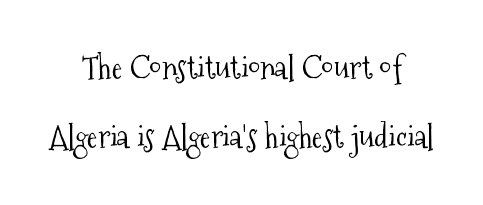
These lines are rendered in a variable-pitch font. Widely set lines give the paragraph a tall, airy silhouette. The passage shown is not bold in any degree. Teacher's note: observe the equal gaps on both sides — that is centered alignment. Letters rest on an invisible, unmarked baseline.
